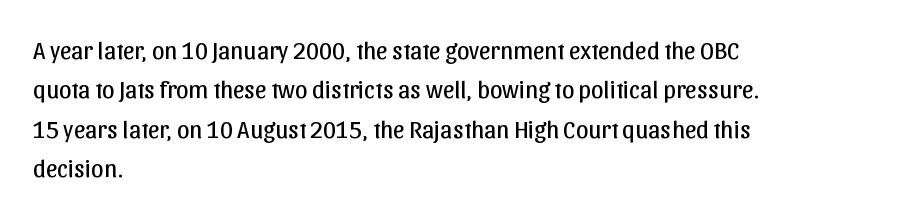
This block has exactly the height ordinary leading produces. Heft: none added — not bold. The face used here is rendered with its standard letterfit. Horizontally, the lines are justified to the leading edge only.
